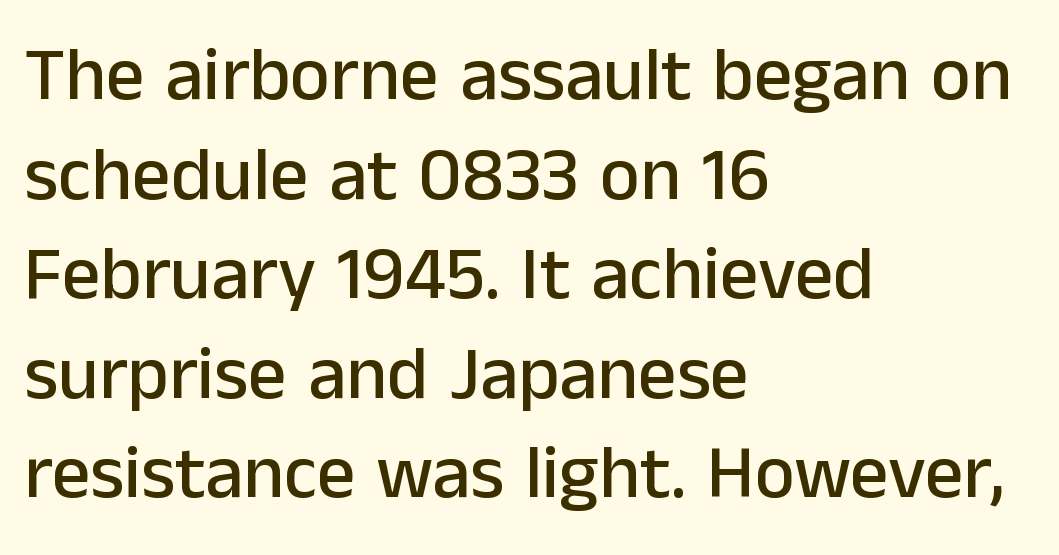
Varying glyph widths throughout — classic text-font behaviour. The letters stand upright; this is a roman face. This rendering leaves character spacing at its baseline value. The string is rendered with underlining switched off. Horizontally, the lines are justified to the leading edge only.
